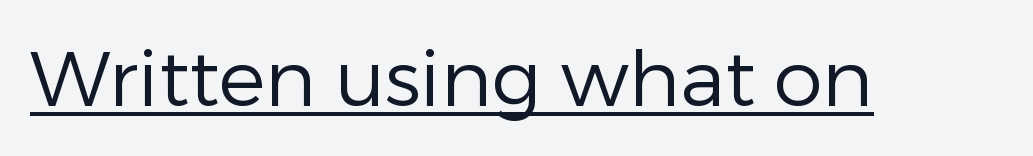
Posture: upright roman. Proportional: the letters do not fall into vertical columns. No chunkiness to these letters — they're not bold. This rendering employs a face without finishing strokes, i.e., a sans-serif. Is there an underline? Yes — a line sits under the letters.
